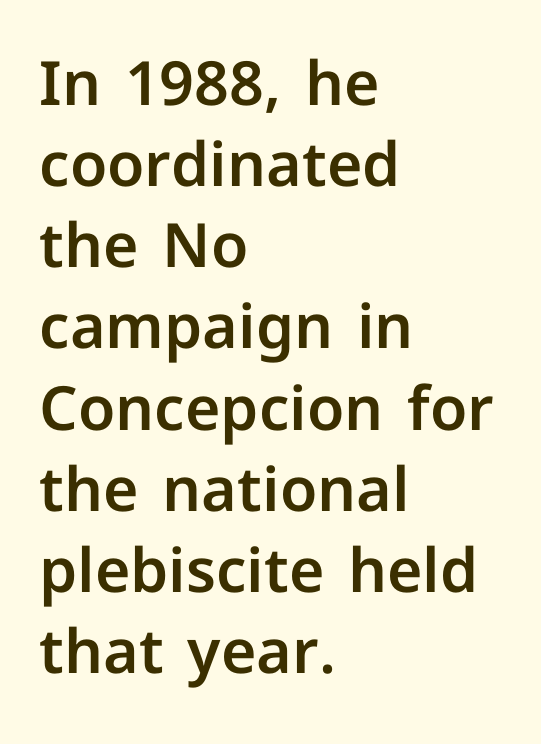
The image shows 61 px sans-serif type, upright; set left-aligned, normal line spacing (1.33x), normal letter spacing, not underlined; low stroke contrast and a medium x-height.
